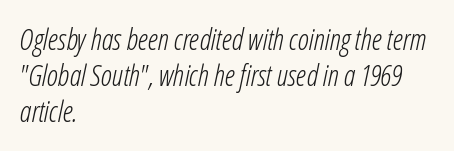
Q: Is the text bold? A: No.
Q: Is the text italic (slanted)? A: Yes, it leans right by about 12 degrees.
Q: Is the text underlined? A: No.
Q: How is the paragraph aligned? A: Left-aligned.
Q: Is the spacing between letters normal or unusually wide? A: Normal.
Q: Is the spacing between lines tight, normal or loose? A: Normal.
Q: Width (condensed, normal, or wide)? A: Condensed.
Q: Stroke contrast? A: Low.
Q: x-height? A: Medium.
Q: Monospaced? A: No.
